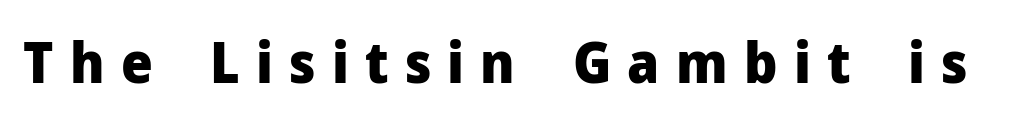
Q: Is the text bold? A: Yes.
Q: Is the text italic (slanted)? A: No, it is upright.
Q: Is the typeface a serif or a sans-serif typeface? A: Sans-serif.
Q: Is the text underlined? A: No.
Q: Is the spacing between letters normal or unusually wide? A: Unusually wide.
Q: Width (condensed, normal, or wide)? A: Normal.
Q: Stroke contrast? A: Low.
Q: x-height? A: Medium.
Q: Monospaced? A: No.
